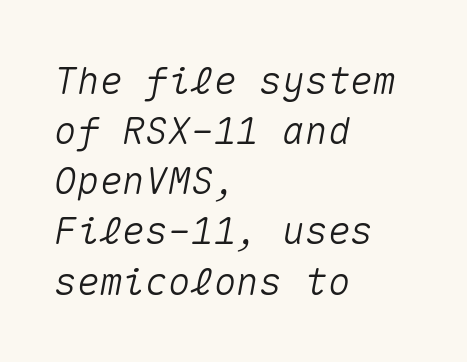
Think of a typewriter: that constant character pitch is what you see here. Where is the straight margin? On the left. How are the letters spaced? Ordinarily, with no added tracking. Leading matches the norm, producing a regular column. Any mark beneath the type? The region is blank.
